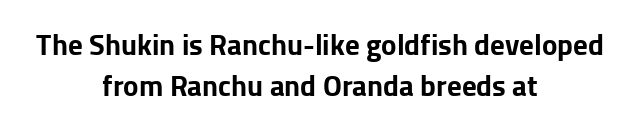
The image shows 29 px bold sans-serif type, upright; set centered, normal line spacing (1.41x), normal letter spacing, not underlined; low stroke contrast and a medium x-height.
